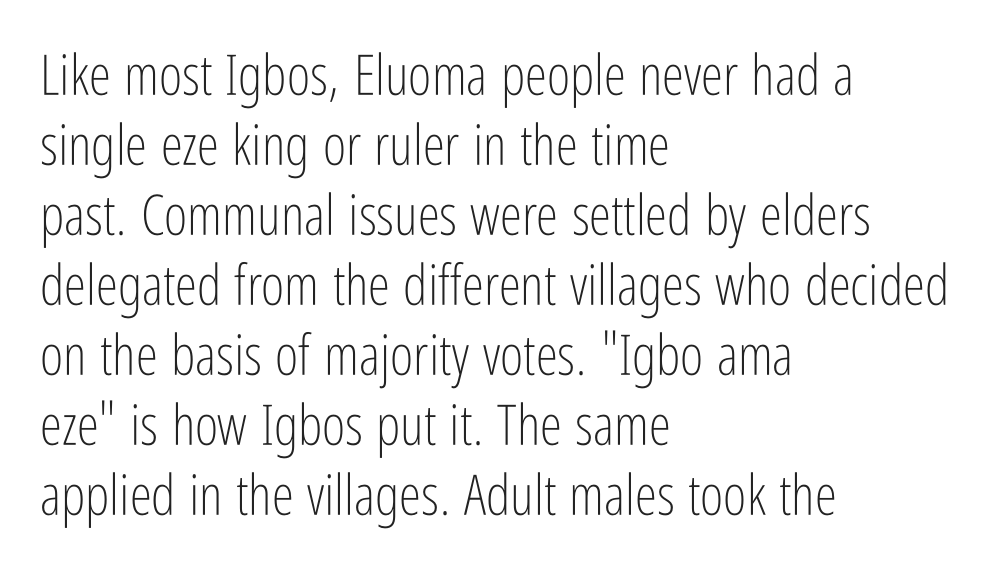
The image shows 56 px light, condensed sans-serif type, upright; set left-aligned, normal line spacing (1.25x), normal letter spacing, not underlined; low stroke contrast and a medium x-height.
